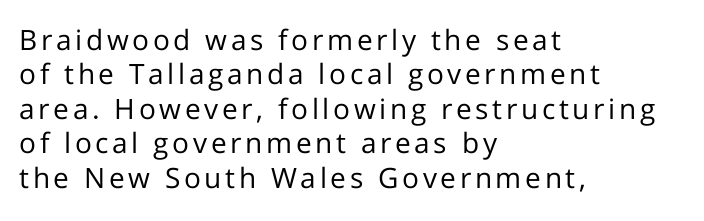
{"serif": "no", "italic": "no", "bold": "no", "weight": "regular", "width": "normal", "stroke_contrast": "low", "x_height": "medium", "monospaced": "no", "underline": "no", "align": "left", "line_spacing_ratio": 1.23, "glyph_px": 28}
